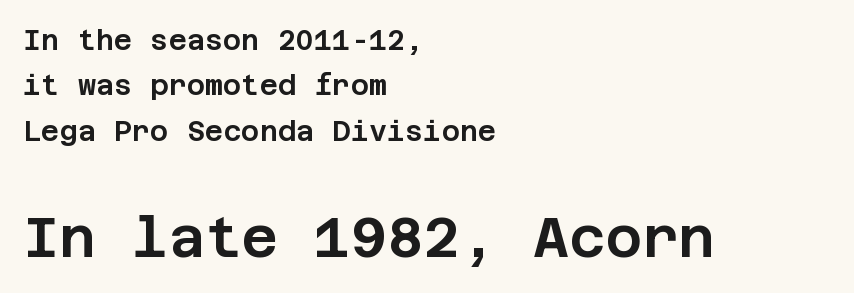
Q: Is the text italic (slanted)? A: No, it is upright.
Q: Is the typeface a serif or a sans-serif typeface? A: Sans-serif.
Q: Is the text underlined? A: No.
Q: How is the paragraph aligned? A: Left-aligned.
Q: Is the spacing between letters normal or unusually wide? A: Normal.
Q: Is the spacing between lines tight, normal or loose? A: Normal.
Q: Which block of text is set in a larger size, the first (top) or the second (bottom)? A: The second (bottom) one.
Q: Width (condensed, normal, or wide)? A: Normal.
Q: Stroke contrast? A: Low.
Q: x-height? A: Large.
